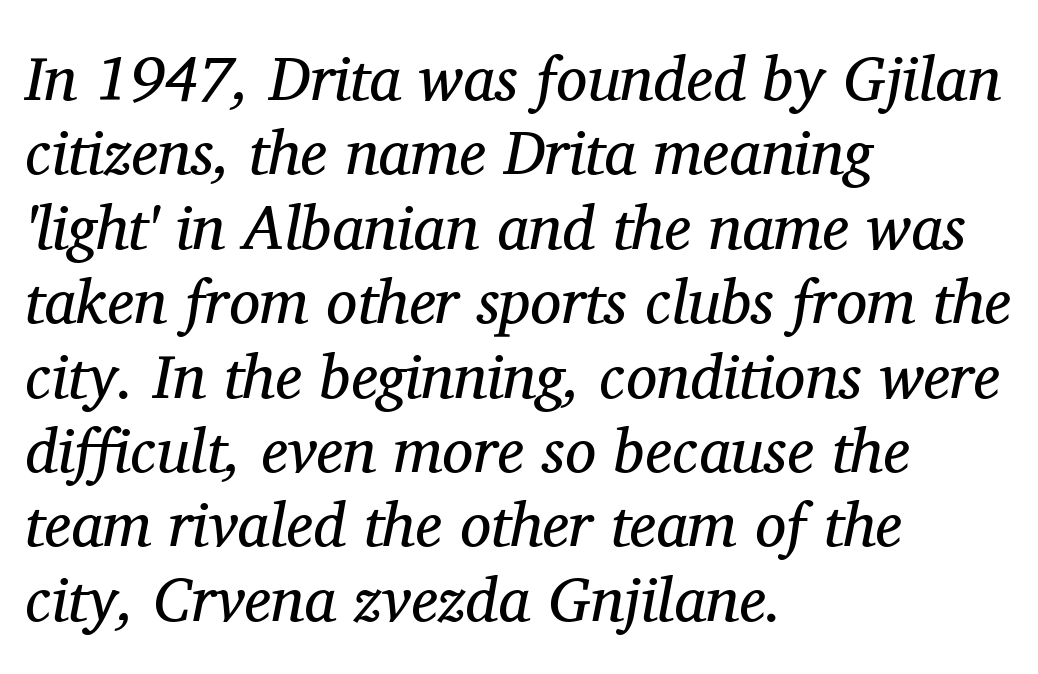
The image shows 62 px regular-weight serif type, italic (leaning right); set left-aligned, line spacing 1.2x, normal letter spacing, not underlined; medium stroke contrast and a medium x-height.
